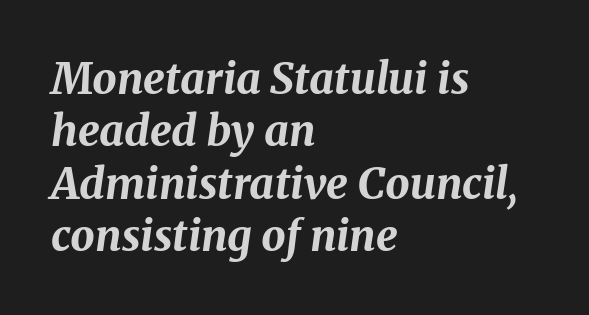
The image shows 43 px bold type, italic (leaning right); set left-aligned, line spacing 1.22x, normal letter spacing, not underlined; medium stroke contrast and a medium x-height.
